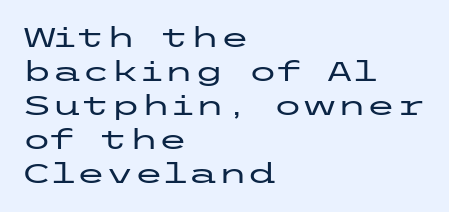
The image shows 27 px text type, upright; set left-aligned, normal line spacing (1.26x), normal letter spacing, not underlined.
